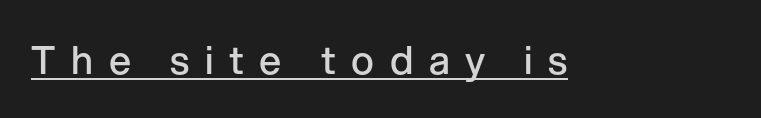
The passage shown is typed in a proportional face where columns would drift. Do the letters lean? They stand straight. Caption: semibold face, moderately heavy strokes. Examine the stroke ends and you'll find no serifs. These lines have a slow, spaced-out rhythm from letter to letter. Somebody hit Ctrl+U on this one — the words are underlined.
